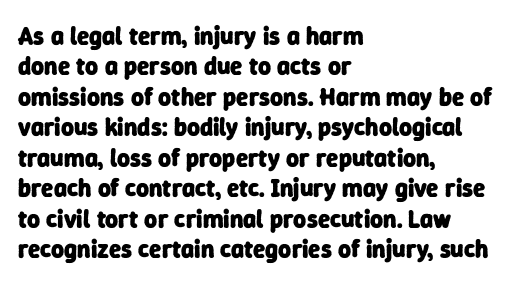
Summary of weight: heavy, a full bold. Lines of text with bare space underneath. Notice how the passage keeps a crisp vertical edge on the left only. The passage shown has conventional tracking throughout.
